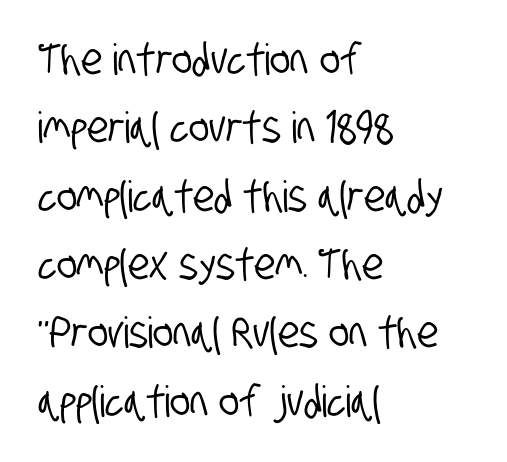
Q: Is the typeface a serif or a sans-serif typeface? A: Sans-serif.
Q: Is the text underlined? A: No.
Q: How is the paragraph aligned? A: Left-aligned.
Q: Is the spacing between letters normal or unusually wide? A: Normal.
Q: Is the spacing between lines tight, normal or loose? A: Normal.
Q: Width (condensed, normal, or wide)? A: Condensed.
Q: Stroke contrast? A: Low.
Q: x-height? A: Large.
Q: Monospaced? A: No.
